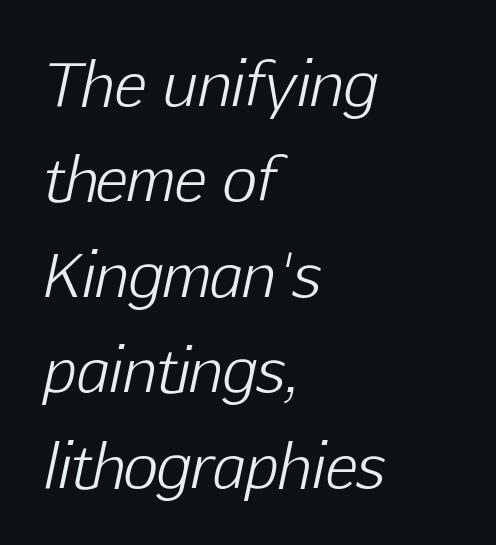
Standard letterfit; no display-style spreading of the glyphs. Letters have the restrained weight of plain body copy at most. Left-aligned paragraph, ragged on the right. Each new line begins a customary step beneath the previous one. Every character sits at an angle, as italics do. The rendering uses natural spacing where letterforms have individual widths.
